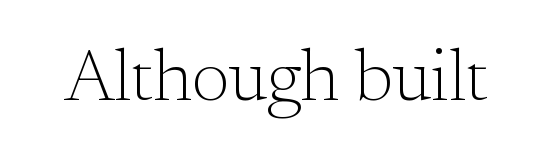
The image shows 72 px light serif type, upright; set normal letter spacing, not underlined; medium stroke contrast and a small x-height.
